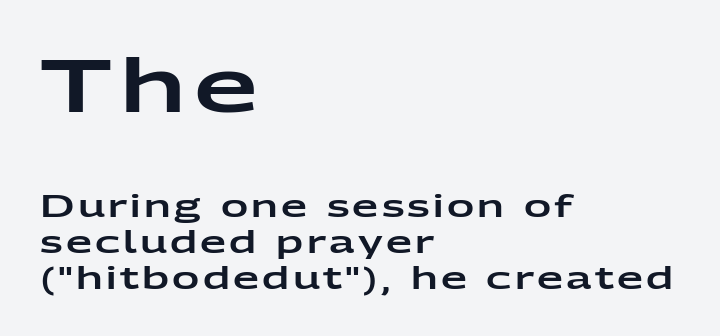
Any mark beneath the type? The region is blank. When letters stand straight like this, we call the style roman or upright. Each letter keeps its own natural width here, so spacing adapts to shape. The lines are quadded left. Each letter's strokes conclude bluntly, with no projecting serifs. The emphasis by scale lands on block number one, above.
